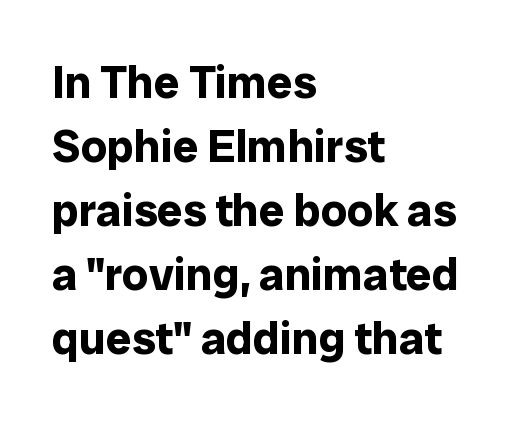
The image shows 46 px bold sans-serif type, upright; set left-aligned, normal line spacing (1.39x), normal letter spacing, not underlined; low stroke contrast and a medium x-height.
